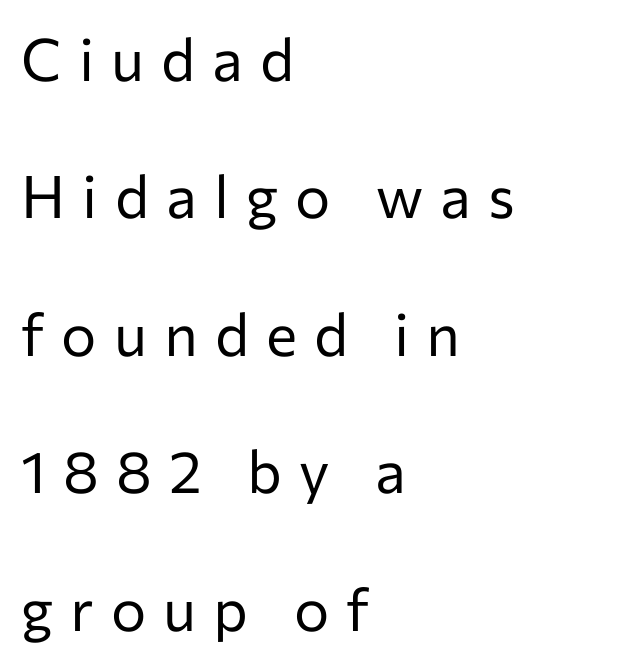
{"serif": "no", "italic": "no", "bold": "no", "weight": "regular", "width": "normal", "stroke_contrast": "low", "x_height": "medium", "monospaced": "no", "underline": "no", "align": "left", "line_spacing": "loose", "line_spacing_ratio": 2.33, "letter_spacing": "wide", "letter_spacing_em": 0.29, "glyph_px": 59}
